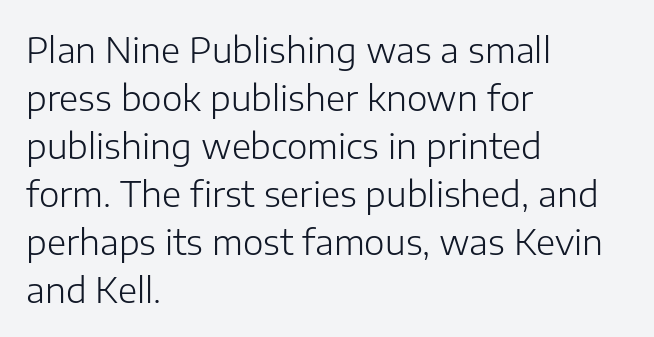
Q: Is the text bold? A: No.
Q: Is the text italic (slanted)? A: No, it is upright.
Q: Is the typeface a serif or a sans-serif typeface? A: Sans-serif.
Q: Is the text underlined? A: No.
Q: How is the paragraph aligned? A: Left-aligned.
Q: Is the spacing between letters normal or unusually wide? A: Normal.
Q: Is the spacing between lines tight, normal or loose? A: Normal.
Q: Width (condensed, normal, or wide)? A: Normal.
Q: Stroke contrast? A: Low.
Q: x-height? A: Medium.
Q: Monospaced? A: No.
